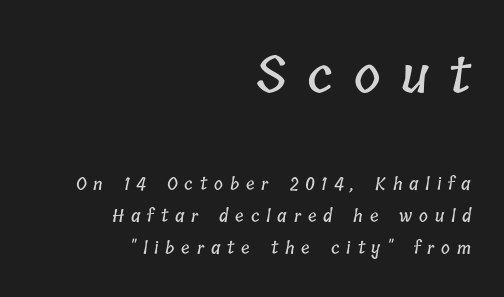
The image shows 51 px condensed type; set right-aligned, line spacing 1.89x, unusually wide letter spacing (+0.4 em), not underlined; the first (top) block is 3.0x larger; low stroke contrast and a medium x-height.
